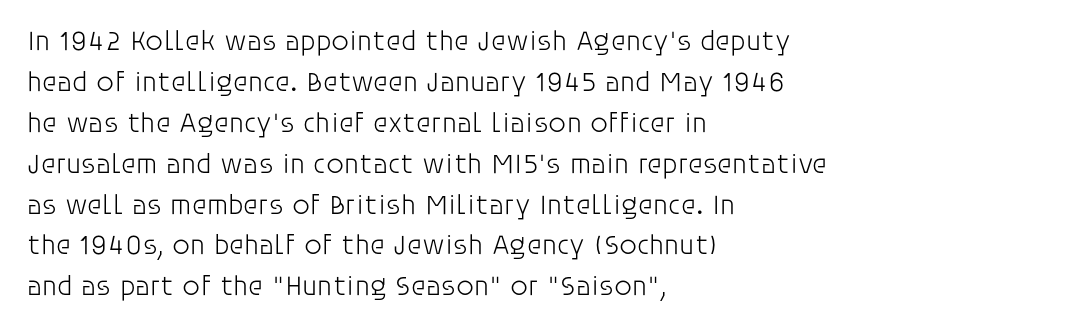
Q: Is the text bold? A: No.
Q: Is the text italic (slanted)? A: No, it is upright.
Q: Is the typeface a serif or a sans-serif typeface? A: Sans-serif.
Q: Is the text underlined? A: No.
Q: How is the paragraph aligned? A: Left-aligned.
Q: Is the spacing between letters normal or unusually wide? A: Normal.
Q: Is the spacing between lines tight, normal or loose? A: Normal.
Q: Width (condensed, normal, or wide)? A: Normal.
Q: Stroke contrast? A: Low.
Q: x-height? A: Large.
Q: Monospaced? A: No.
